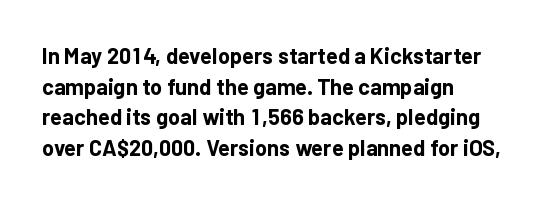
The image shows 22 px bold type, upright; set left-aligned, normal line spacing (1.39x), normal letter spacing, not underlined.
